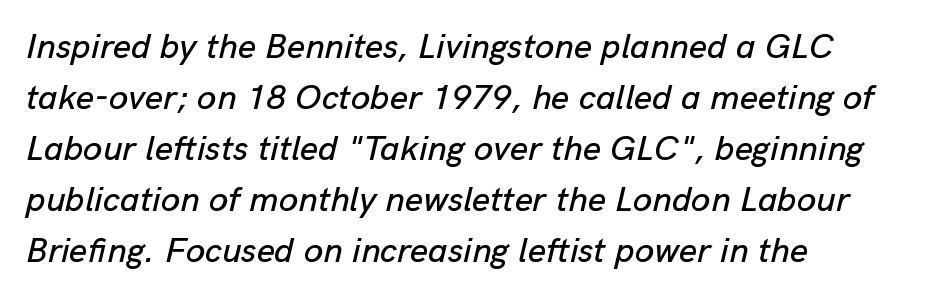
{"italic": "yes", "lean": "right", "slant_degrees": 13, "width": "normal", "stroke_contrast": "low", "x_height": "medium", "monospaced": "no", "underline": "no", "align": "left", "line_spacing": "normal", "line_spacing_ratio": 1.46, "letter_spacing": "normal", "letter_spacing_em": 0.0, "glyph_px": 35}
